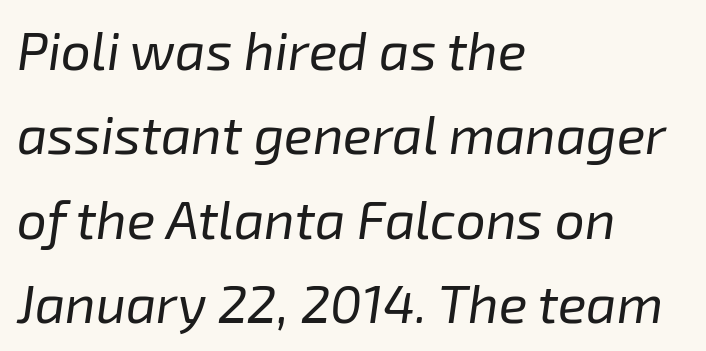
Q: Is the text bold? A: No.
Q: Is the text italic (slanted)? A: Yes, it leans right by about 8 degrees.
Q: Is the text underlined? A: No.
Q: How is the paragraph aligned? A: Left-aligned.
Q: Is the spacing between letters normal or unusually wide? A: Normal.
Q: Is the spacing between lines tight, normal or loose? A: Normal.
Q: Width (condensed, normal, or wide)? A: Normal.
Q: Stroke contrast? A: Low.
Q: x-height? A: Medium.
Q: Monospaced? A: No.
